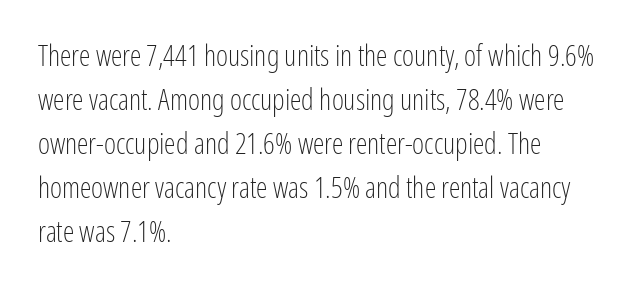
Q: Is the text bold? A: No.
Q: Is the text italic (slanted)? A: No, it is upright.
Q: Is the typeface a serif or a sans-serif typeface? A: Sans-serif.
Q: Is the text underlined? A: No.
Q: How is the paragraph aligned? A: Left-aligned.
Q: Is the spacing between letters normal or unusually wide? A: Normal.
Q: Is the spacing between lines tight, normal or loose? A: Normal.
Q: Width (condensed, normal, or wide)? A: Condensed.
Q: Stroke contrast? A: Low.
Q: x-height? A: Medium.
Q: Monospaced? A: No.
